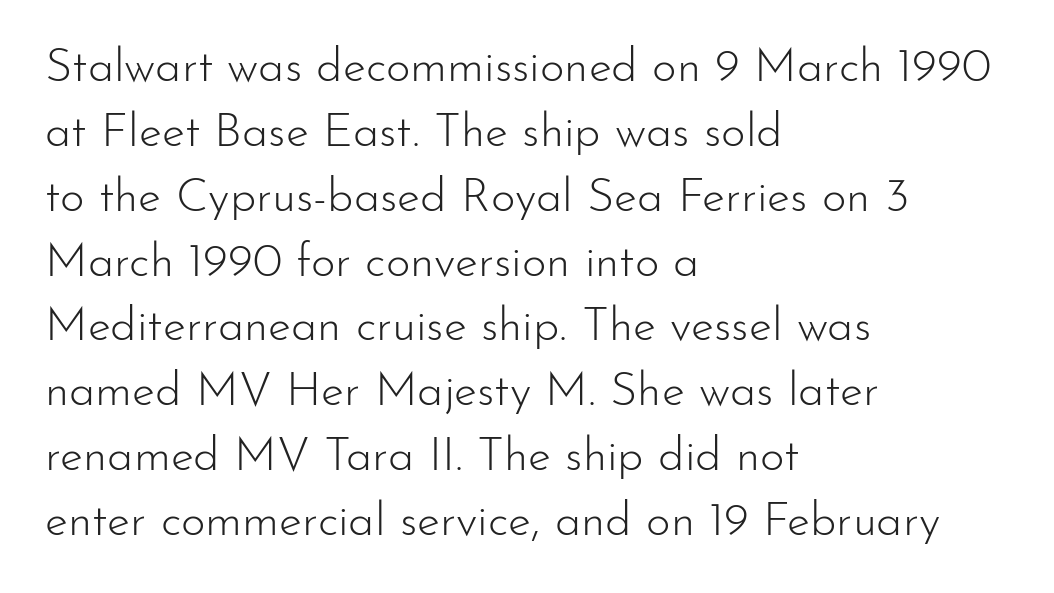
Q: Is the text bold? A: No.
Q: Is the text italic (slanted)? A: No, it is upright.
Q: Is the typeface a serif or a sans-serif typeface? A: Sans-serif.
Q: Is the text underlined? A: No.
Q: How is the paragraph aligned? A: Left-aligned.
Q: Is the spacing between letters normal or unusually wide? A: Normal.
Q: Is the spacing between lines tight, normal or loose? A: Normal.
Q: Width (condensed, normal, or wide)? A: Normal.
Q: Stroke contrast? A: Low.
Q: x-height? A: Small.
Q: Monospaced? A: No.
